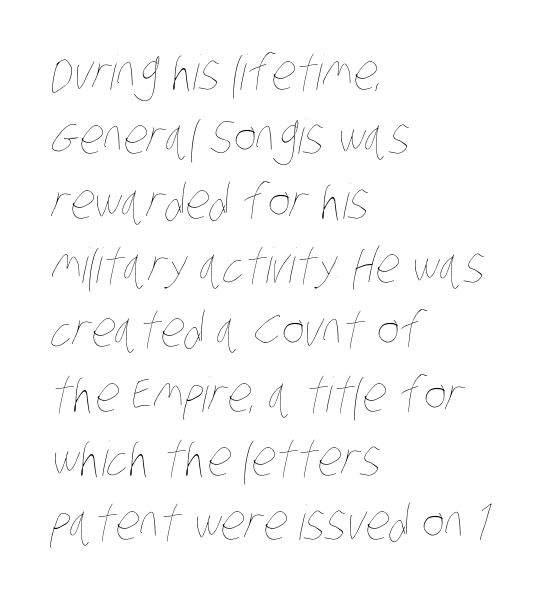
Each letter keeps its own natural width here, so spacing adapts to shape. The paragraph has a hard left edge and a soft right edge. The specimen omits any rule beneath the text block's lines. Stems and bowls with no extra thickness — not bold. The gaps between neighbouring characters are ordinary and unremarkable. Summary of vertical rhythm: regular, with standard interline spacing.
